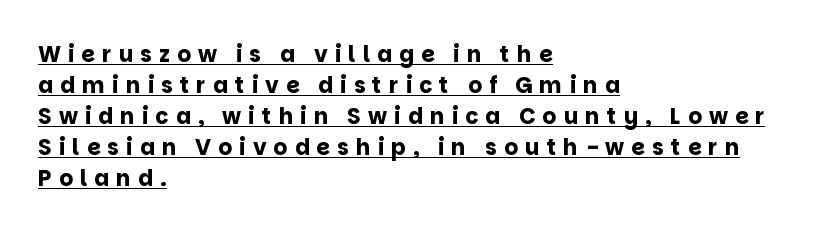
{"italic": "no", "bold": "yes", "underline": "yes", "align": "left", "line_spacing": "normal", "line_spacing_ratio": 1.41, "letter_spacing": "wide", "letter_spacing_em": 0.32, "glyph_px": 22}
